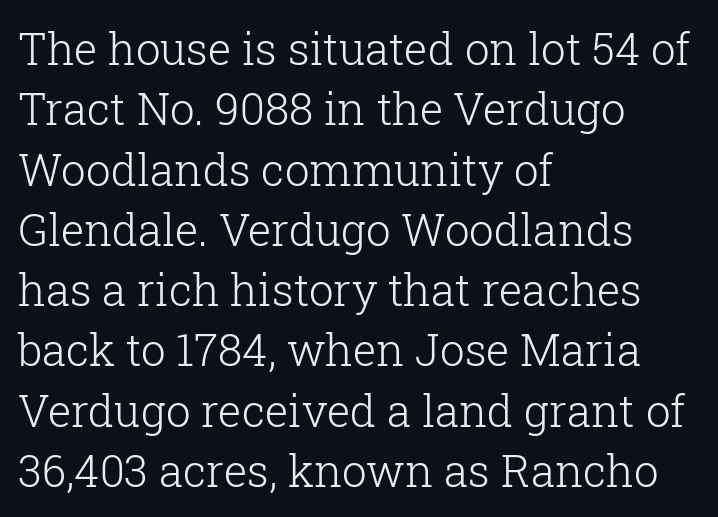
{"serif": "yes", "italic": "no", "bold": "no", "weight": "light", "width": "normal", "stroke_contrast": "low", "x_height": "medium", "monospaced": "no", "underline": "no", "align": "left", "line_spacing": "normal", "line_spacing_ratio": 1.37, "letter_spacing": "normal", "letter_spacing_em": 0.0, "glyph_px": 44}
